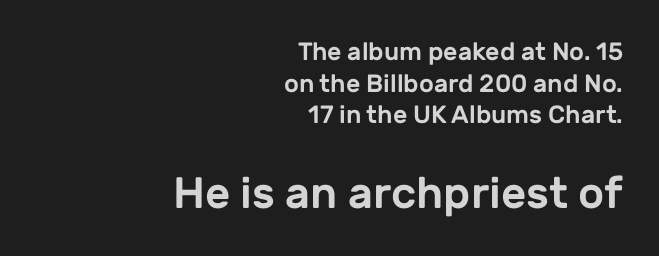
Grotesque or geometric, the face here clearly has no serifs. The face used here is rendered with its standard letterfit. A student would call this right alignment; a typographer would say flush right, rag left. Typesetter's note — lower block bumped up in size, upper block left smaller. The passage shown is typed in a proportional face where columns would drift.
